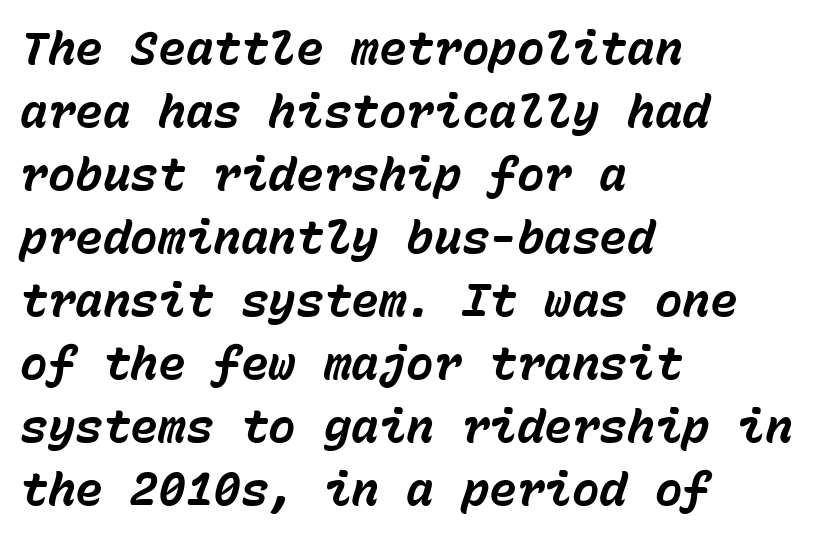
These lines are rendered in a fixed-pitch font. Tracking here is standard; glyphs follow each other at the usual distance. Looking at the ascenders, they clearly lean. This rendering uses left alignment, leaving the right contour irregular. Words float on clear page, feet unadorned. The block of text has a typical density, with ordinary space between rows.
